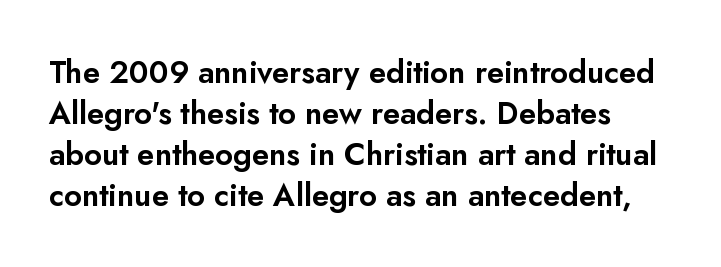
The image shows 31 px sans-serif type, upright; set normal line spacing (1.32x), normal letter spacing, not underlined; low stroke contrast and a small x-height.
